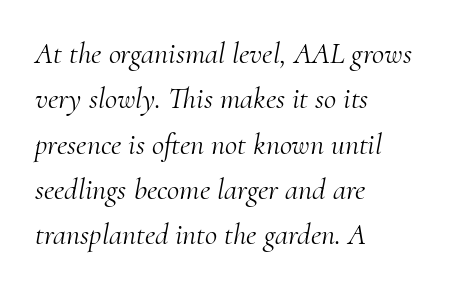
Only glyphs here, with clear space below each row. Observe the lean: these are italic letterforms. Honestly, the letter spacing is just normal — you wouldn't notice it. The lines are quadded left. Do the characters align in a grid? No, the font is proportional.
